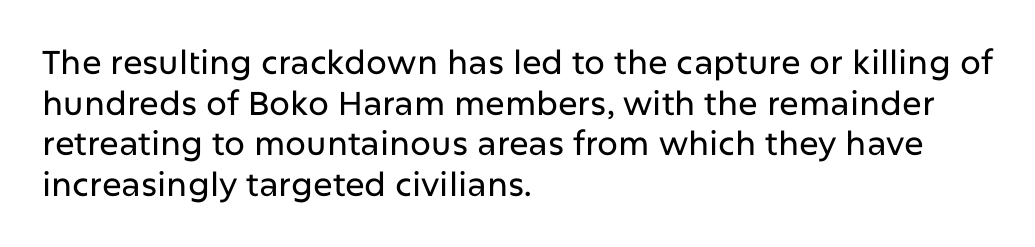
Q: Is the text italic (slanted)? A: No, it is upright.
Q: Is the typeface a serif or a sans-serif typeface? A: Sans-serif.
Q: Is the text underlined? A: No.
Q: How is the paragraph aligned? A: Left-aligned.
Q: Is the spacing between letters normal or unusually wide? A: Normal.
Q: Width (condensed, normal, or wide)? A: Normal.
Q: Stroke contrast? A: Low.
Q: x-height? A: Medium.
Q: Monospaced? A: No.
